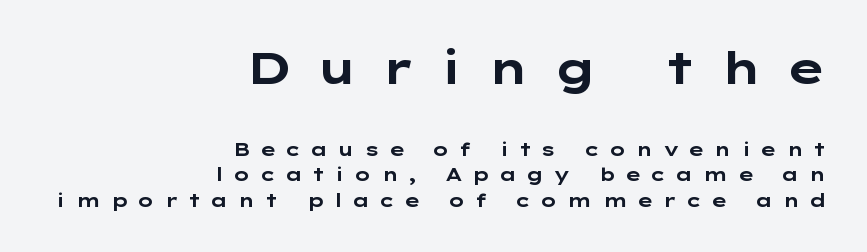
Q: Is the text bold? A: Yes.
Q: Is the text italic (slanted)? A: No, it is upright.
Q: Is the typeface a serif or a sans-serif typeface? A: Sans-serif.
Q: Is the text underlined? A: No.
Q: How is the paragraph aligned? A: Right-aligned.
Q: Is the spacing between letters normal or unusually wide? A: Unusually wide.
Q: Is the spacing between lines tight, normal or loose? A: Normal.
Q: Which block of text is set in a larger size, the first (top) or the second (bottom)? A: The first (top) one.
Q: Width (condensed, normal, or wide)? A: Wide.
Q: Stroke contrast? A: Low.
Q: x-height? A: Medium.
